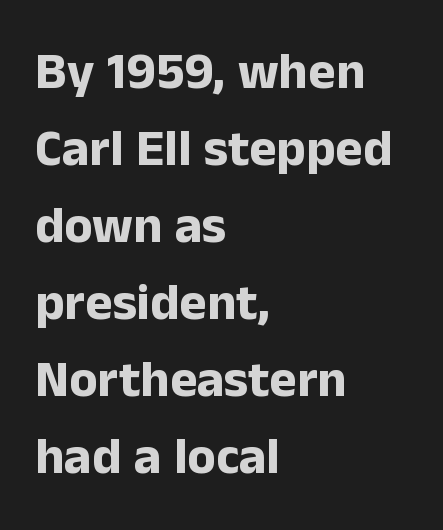
Q: Is the text bold? A: Yes.
Q: Is the text italic (slanted)? A: No, it is upright.
Q: Is the typeface a serif or a sans-serif typeface? A: Sans-serif.
Q: Is the text underlined? A: No.
Q: How is the paragraph aligned? A: Left-aligned.
Q: Is the spacing between letters normal or unusually wide? A: Normal.
Q: Is the spacing between lines tight, normal or loose? A: Normal.
Q: Width (condensed, normal, or wide)? A: Normal.
Q: Stroke contrast? A: Low.
Q: x-height? A: Medium.
Q: Monospaced? A: No.
